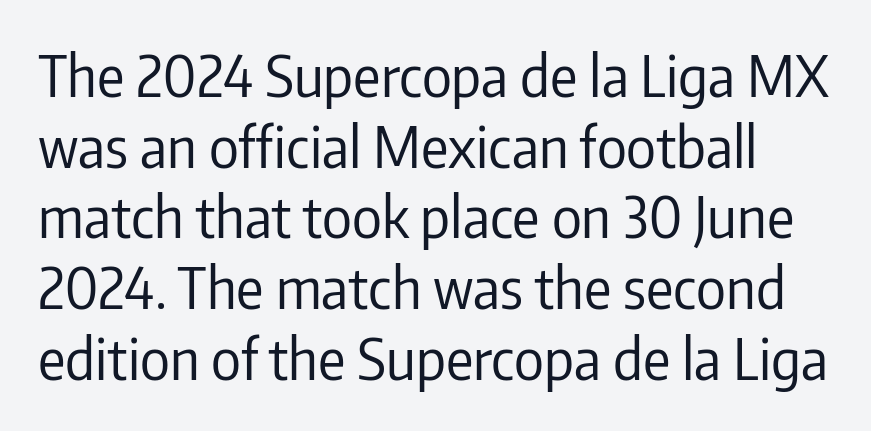
The image shows 57 px regular-weight, condensed sans-serif type, upright; set line spacing 1.24x, normal letter spacing, not underlined; low stroke contrast and a medium x-height.
